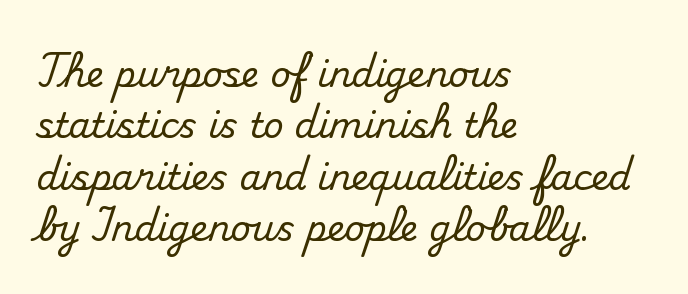
The image shows 35 px serif type; set left-aligned, normal line spacing (1.47x), normal letter spacing, not underlined; medium stroke contrast and a small x-height.
